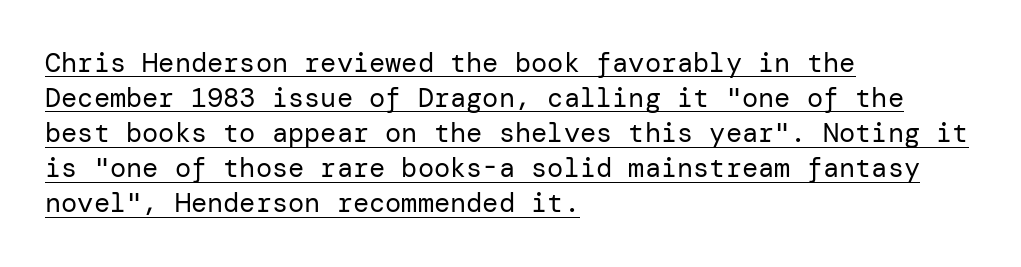
The image shows 27 px text type, upright; set left-aligned, normal line spacing (1.3x), normal letter spacing, underlined.
